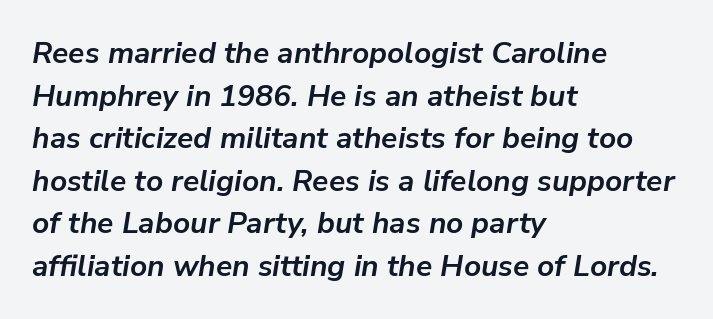
Horizontally, the lines are justified to the leading edge only. Character widths vary here, with narrow letters taking less room than wide ones. The strokes are fattened all the way to bold. Letter spacing: default. When letters slant like this, we call the style italic.
